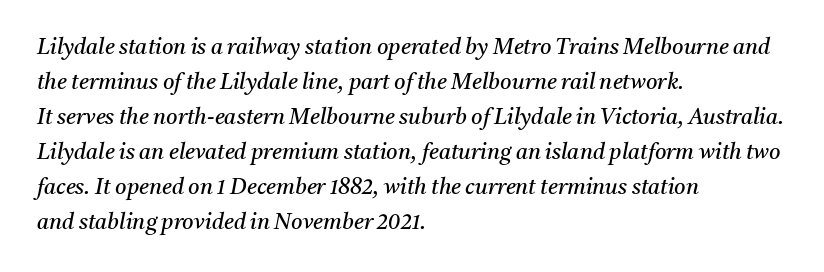
Q: Is the text bold? A: No.
Q: Is the text italic (slanted)? A: Yes, it leans right by about 11 degrees.
Q: Is the text underlined? A: No.
Q: How is the paragraph aligned? A: Left-aligned.
Q: Is the spacing between letters normal or unusually wide? A: Normal.
Q: Is the spacing between lines tight, normal or loose? A: Normal.
